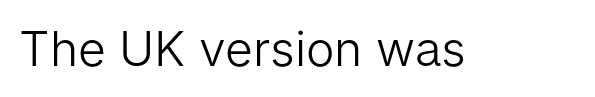
There is no visible air inserted between adjacent glyphs. The face used here is a sans, in the tradition of grotesques and geometrics. The letters advance in unequal steps, a hallmark of proportional type. Clear beneath every line of the passage.
